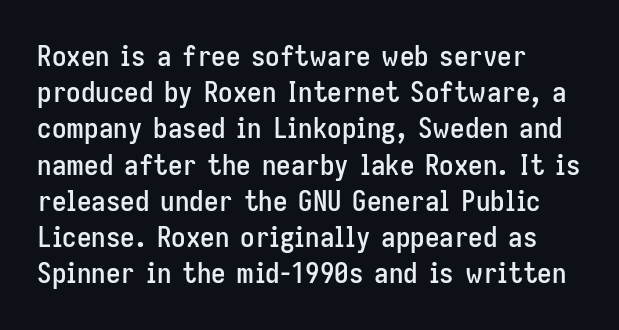
Q: Is the text italic (slanted)? A: No, it is upright.
Q: Is the typeface a serif or a sans-serif typeface? A: Sans-serif.
Q: Is the text underlined? A: No.
Q: How is the paragraph aligned? A: Left-aligned.
Q: Is the spacing between letters normal or unusually wide? A: Normal.
Q: Is the spacing between lines tight, normal or loose? A: Normal.
Q: Width (condensed, normal, or wide)? A: Condensed.
Q: Stroke contrast? A: Low.
Q: x-height? A: Medium.
Q: Monospaced? A: No.
